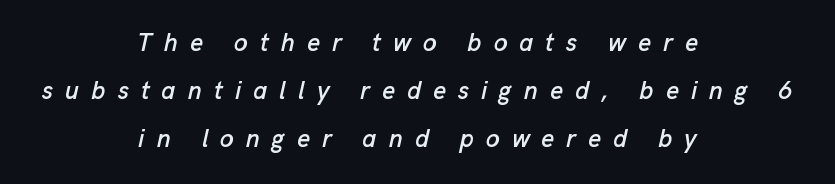
No word sits above an underline. Summary of vertical rhythm: relaxed, with wide interline spacing. The text carries the slant typical of an italic or oblique font. There is plenty of visible air inserted between adjacent glyphs. Centered paragraph, ragged on both sides.
